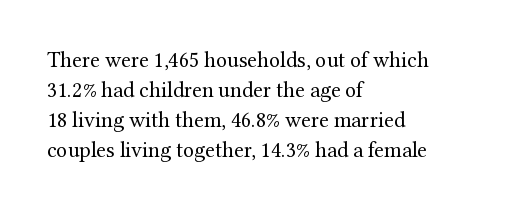
Q: Is the text bold? A: No.
Q: Is the text italic (slanted)? A: No, it is upright.
Q: Is the text underlined? A: No.
Q: How is the paragraph aligned? A: Left-aligned.
Q: Is the spacing between letters normal or unusually wide? A: Normal.
Q: Is the spacing between lines tight, normal or loose? A: Normal.
